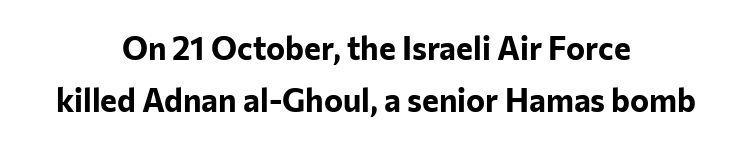
The image shows 32 px bold sans-serif type, upright; set centered, normal line spacing (1.63x), normal letter spacing, not underlined; low stroke contrast and a medium x-height.
